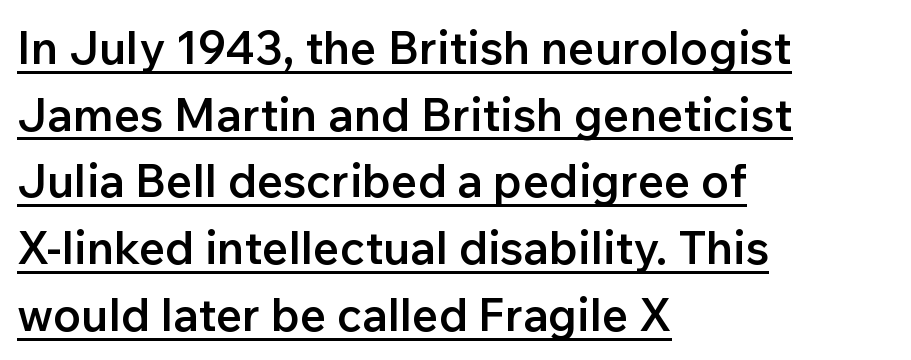
Q: Is the text bold? A: Semi-bold.
Q: Is the text italic (slanted)? A: No, it is upright.
Q: Is the typeface a serif or a sans-serif typeface? A: Sans-serif.
Q: Is the text underlined? A: Yes.
Q: How is the paragraph aligned? A: Left-aligned.
Q: Is the spacing between letters normal or unusually wide? A: Normal.
Q: Is the spacing between lines tight, normal or loose? A: Normal.
Q: Width (condensed, normal, or wide)? A: Normal.
Q: Stroke contrast? A: Low.
Q: x-height? A: Medium.
Q: Monospaced? A: No.
